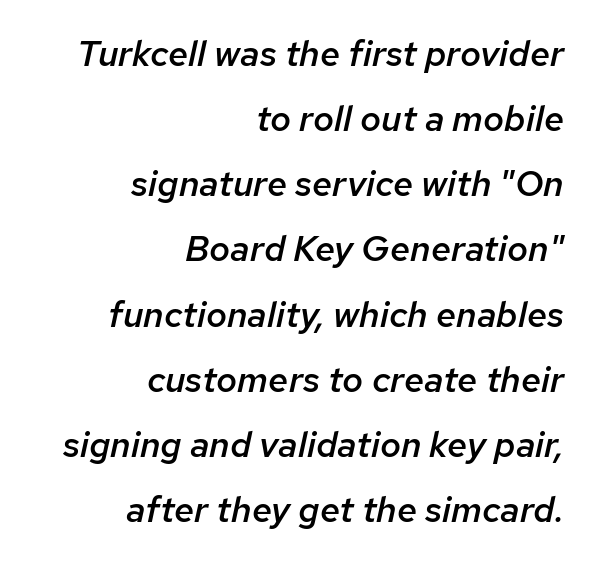
Varying glyph widths throughout — classic text-font behaviour. This is the in-between weight designers call semibold or demi. Short note: letters normally spaced. These lines are set flush right with a ragged left edge.
